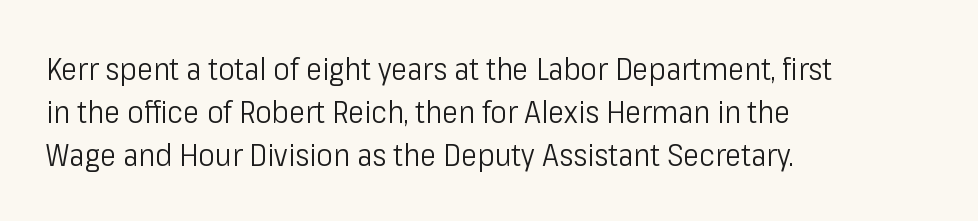
Q: Is the text bold? A: No.
Q: Is the text italic (slanted)? A: No, it is upright.
Q: Is the typeface a serif or a sans-serif typeface? A: Sans-serif.
Q: Is the text underlined? A: No.
Q: How is the paragraph aligned? A: Left-aligned.
Q: Is the spacing between letters normal or unusually wide? A: Normal.
Q: Is the spacing between lines tight, normal or loose? A: Normal.
Q: Width (condensed, normal, or wide)? A: Condensed.
Q: Stroke contrast? A: Low.
Q: x-height? A: Medium.
Q: Monospaced? A: No.
